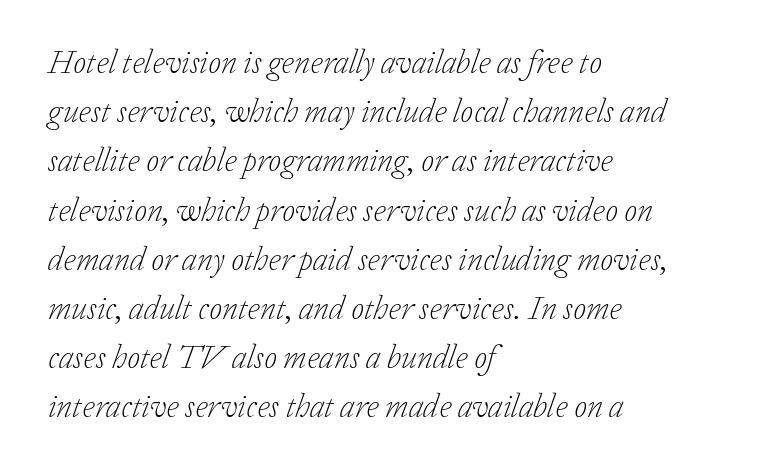
The image shows 33 px light serif type, italic (leaning right); set left-aligned, normal line spacing (1.49x), normal letter spacing, not underlined; low stroke contrast and a medium x-height.
